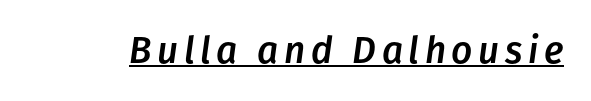
{"italic": "yes", "lean": "right", "slant_degrees": 8, "width": "normal", "stroke_contrast": "low", "x_height": "medium", "monospaced": "no", "underline": "yes", "glyph_px": 37}
